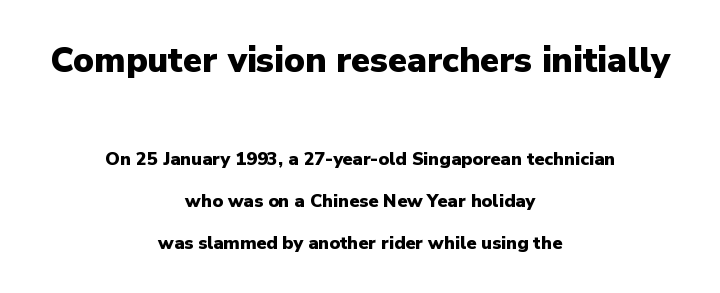
Q: Is the text bold? A: Yes.
Q: Is the text italic (slanted)? A: No, it is upright.
Q: Is the typeface a serif or a sans-serif typeface? A: Sans-serif.
Q: Is the text underlined? A: No.
Q: How is the paragraph aligned? A: Centered.
Q: Is the spacing between letters normal or unusually wide? A: Normal.
Q: Is the spacing between lines tight, normal or loose? A: Loose.
Q: Which block of text is set in a larger size, the first (top) or the second (bottom)? A: The first (top) one.
Q: Width (condensed, normal, or wide)? A: Normal.
Q: Stroke contrast? A: Low.
Q: x-height? A: Medium.
Q: Monospaced? A: No.
